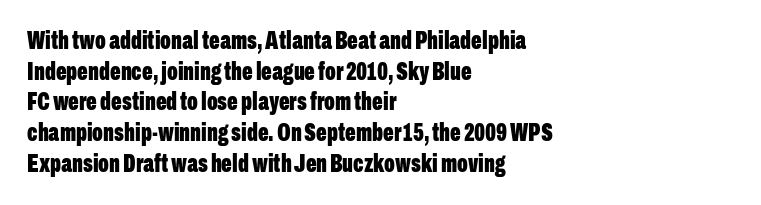
Q: Is the text bold? A: Yes.
Q: Is the text italic (slanted)? A: No, it is upright.
Q: Is the text underlined? A: No.
Q: How is the paragraph aligned? A: Left-aligned.
Q: Is the spacing between letters normal or unusually wide? A: Normal.
